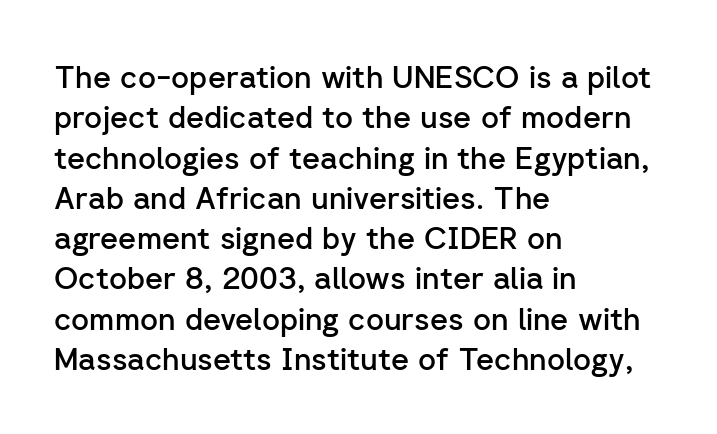
The image shows 31 px semibold sans-serif type, upright; set left-aligned, normal line spacing (1.3x), normal letter spacing, not underlined; low stroke contrast and a medium x-height.
